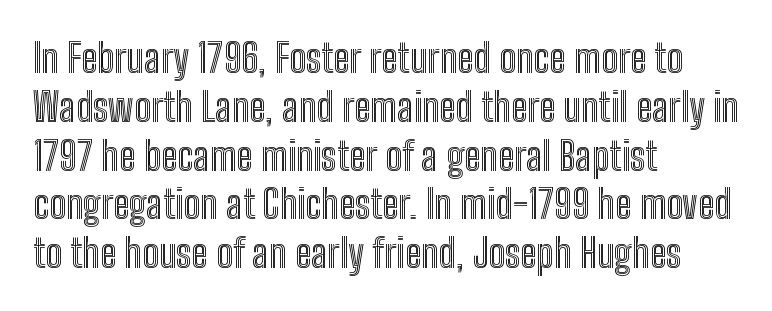
Q: Is the text italic (slanted)? A: No, it is upright.
Q: Is the text underlined? A: No.
Q: How is the paragraph aligned? A: Left-aligned.
Q: Is the spacing between letters normal or unusually wide? A: Normal.
Q: Width (condensed, normal, or wide)? A: Condensed.
Q: x-height? A: Medium.
Q: Monospaced? A: No.
